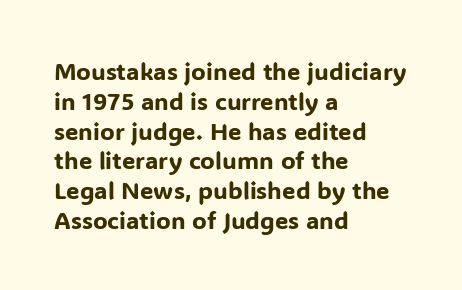
Q: Is the text italic (slanted)? A: No, it is upright.
Q: Is the text underlined? A: No.
Q: How is the paragraph aligned? A: Left-aligned.
Q: Is the spacing between letters normal or unusually wide? A: Normal.
